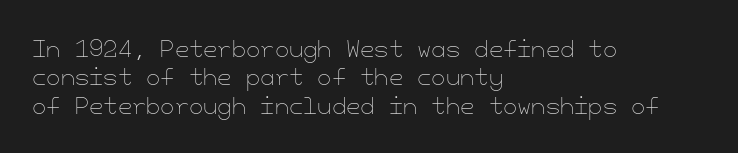
{"italic": "no", "bold": "no", "underline": "no", "align": "left", "line_spacing_ratio": 1.23, "letter_spacing": "normal", "letter_spacing_em": 0.0, "glyph_px": 23}
